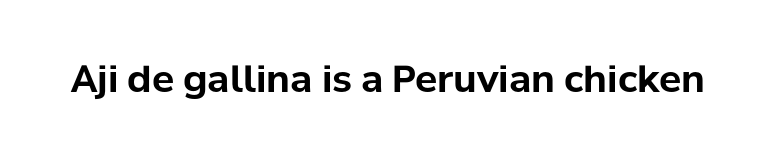
Q: Is the text bold? A: Yes.
Q: Is the text italic (slanted)? A: No, it is upright.
Q: Is the typeface a serif or a sans-serif typeface? A: Sans-serif.
Q: Is the text underlined? A: No.
Q: Is the spacing between letters normal or unusually wide? A: Normal.
Q: Width (condensed, normal, or wide)? A: Normal.
Q: Stroke contrast? A: Low.
Q: x-height? A: Medium.
Q: Monospaced? A: No.
